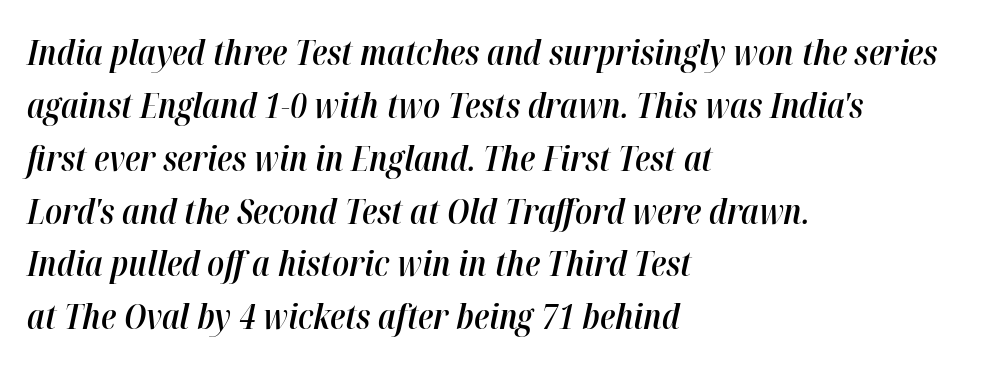
The image shows 35 px semibold, condensed type, italic (leaning right); set left-aligned, normal line spacing (1.51x), normal letter spacing, not underlined; high stroke contrast and a medium x-height.
